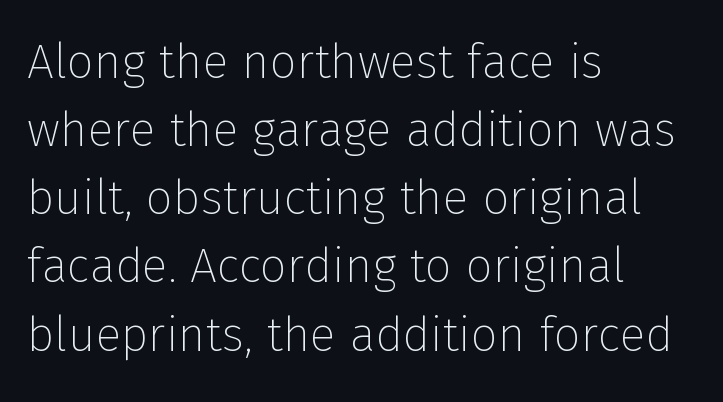
Q: Is the text bold? A: No.
Q: Is the text italic (slanted)? A: No, it is upright.
Q: Is the typeface a serif or a sans-serif typeface? A: Sans-serif.
Q: Is the text underlined? A: No.
Q: How is the paragraph aligned? A: Left-aligned.
Q: Is the spacing between letters normal or unusually wide? A: Normal.
Q: Is the spacing between lines tight, normal or loose? A: Normal.
Q: Width (condensed, normal, or wide)? A: Normal.
Q: Stroke contrast? A: Low.
Q: x-height? A: Medium.
Q: Monospaced? A: No.
